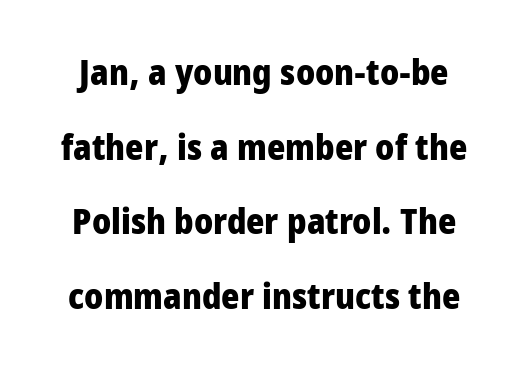
The image shows 35 px heavy sans-serif type, upright; set loose line spacing (2.13x), normal letter spacing, not underlined; low stroke contrast and a medium x-height.
